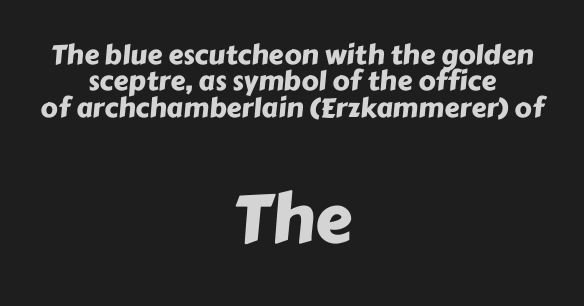
{"serif": "no", "width": "normal", "stroke_contrast": "low", "x_height": "medium", "monospaced": "no", "underline": "no", "align": "center", "line_spacing": "tight", "line_spacing_ratio": 0.98, "letter_spacing": "normal", "letter_spacing_em": 0.0, "larger_block": "second", "size_ratio": 2.48, "glyph_px": 67}
